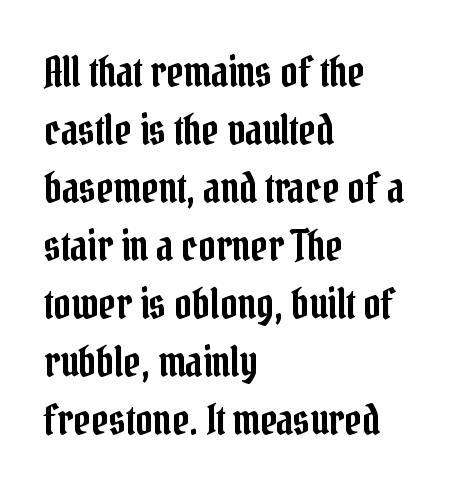
{"serif": "yes", "italic": "no", "width": "condensed", "stroke_contrast": "low", "x_height": "medium", "monospaced": "no", "underline": "no", "align": "left", "line_spacing": "normal", "line_spacing_ratio": 1.38, "letter_spacing": "normal", "letter_spacing_em": 0.0, "glyph_px": 42}
